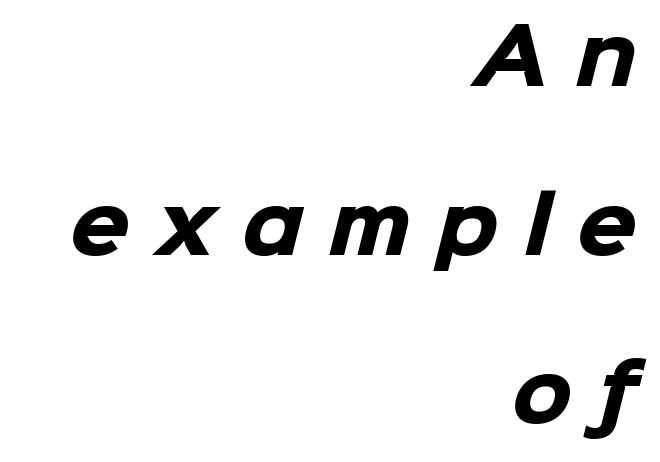
Q: Is the text bold? A: Yes.
Q: Is the typeface a serif or a sans-serif typeface? A: Sans-serif.
Q: Is the text underlined? A: No.
Q: How is the paragraph aligned? A: Right-aligned.
Q: Is the spacing between letters normal or unusually wide? A: Unusually wide.
Q: Is the spacing between lines tight, normal or loose? A: Loose.
Q: Width (condensed, normal, or wide)? A: Normal.
Q: Stroke contrast? A: Low.
Q: x-height? A: Medium.
Q: Monospaced? A: No.
